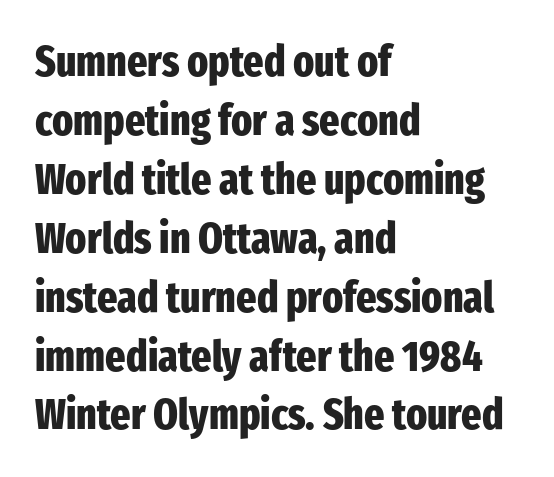
The image shows 43 px heavy, condensed sans-serif type, upright; set left-aligned, normal line spacing (1.37x), normal letter spacing, not underlined; low stroke contrast and a medium x-height.
